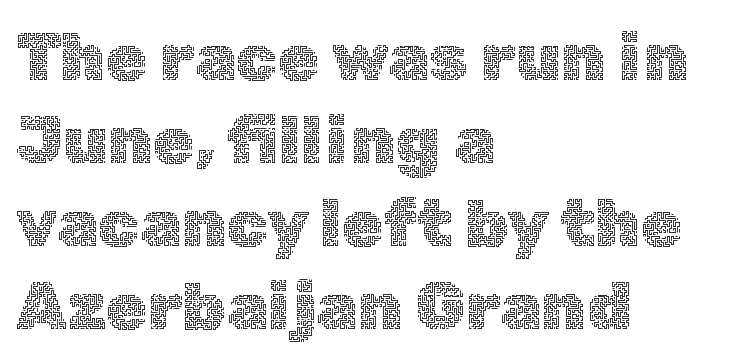
The baseline area is clear. Italic? Not at all — the glyphs are vertical. Visually the block forms a straight wall on the left and a jagged coastline on the right. Words appear dense and cohesive because spacing is normal.
